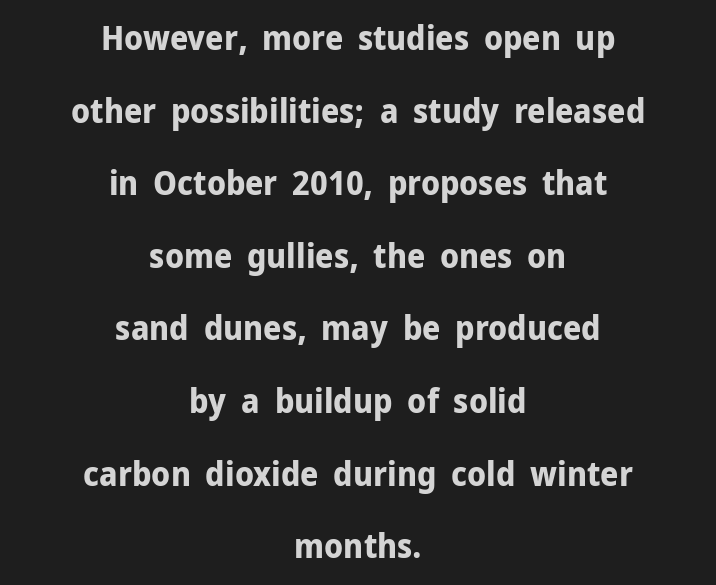
Q: Is the text bold? A: Yes.
Q: Is the text italic (slanted)? A: No, it is upright.
Q: Is the typeface a serif or a sans-serif typeface? A: Sans-serif.
Q: Is the text underlined? A: No.
Q: How is the paragraph aligned? A: Centered.
Q: Is the spacing between letters normal or unusually wide? A: Normal.
Q: Is the spacing between lines tight, normal or loose? A: Loose.
Q: Width (condensed, normal, or wide)? A: Normal.
Q: Stroke contrast? A: Low.
Q: x-height? A: Medium.
Q: Monospaced? A: No.
